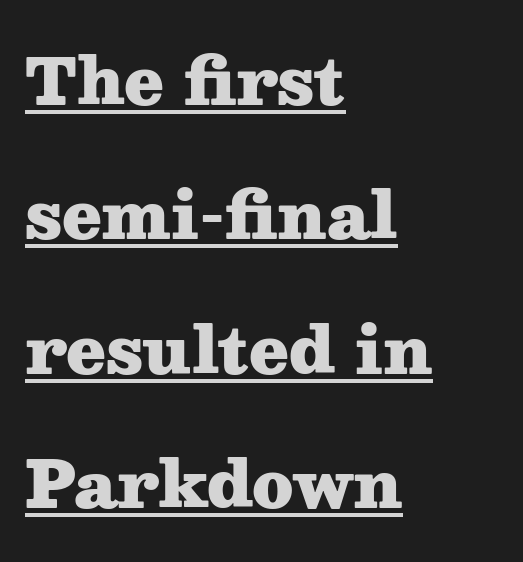
Q: Is the text bold? A: Yes.
Q: Is the text italic (slanted)? A: No, it is upright.
Q: Is the typeface a serif or a sans-serif typeface? A: Serif.
Q: Is the text underlined? A: Yes.
Q: How is the paragraph aligned? A: Left-aligned.
Q: Is the spacing between letters normal or unusually wide? A: Normal.
Q: Is the spacing between lines tight, normal or loose? A: Loose.
Q: Width (condensed, normal, or wide)? A: Wide.
Q: Stroke contrast? A: Medium.
Q: x-height? A: Medium.
Q: Monospaced? A: No.
